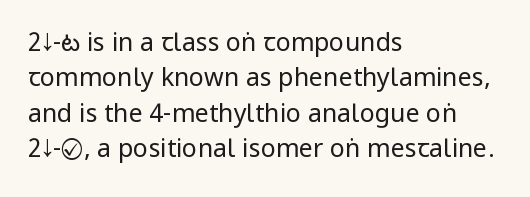
The image shows 25 px text type, upright; set left-aligned, normal line spacing (1.42x), normal letter spacing, not underlined.
